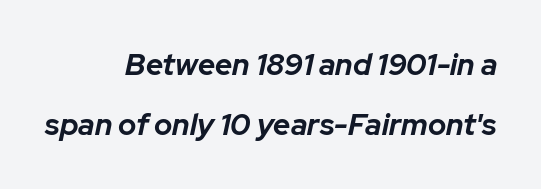
{"italic": "yes", "lean": "right", "slant_degrees": 12, "bold": "yes", "weight": "bold", "width": "normal", "stroke_contrast": "low", "x_height": "medium", "monospaced": "no", "underline": "no", "align": "right", "line_spacing": "loose", "line_spacing_ratio": 1.99, "letter_spacing": "normal", "letter_spacing_em": 0.0, "glyph_px": 30}
